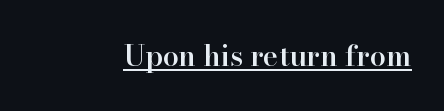
{"serif": "yes", "italic": "no", "bold": "semi", "weight": "semibold", "width": "normal", "stroke_contrast": "high", "x_height": "small", "monospaced": "no", "underline": "yes", "letter_spacing": "normal", "letter_spacing_em": 0.0, "glyph_px": 29}
